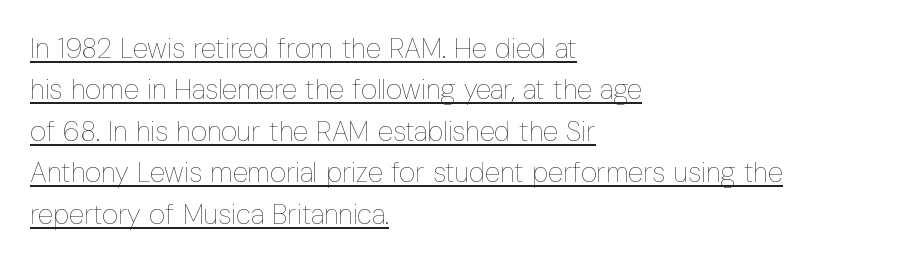
The image shows 28 px thin, condensed type, upright; set left-aligned, normal line spacing (1.48x), normal letter spacing, underlined; low stroke contrast and a medium x-height.
